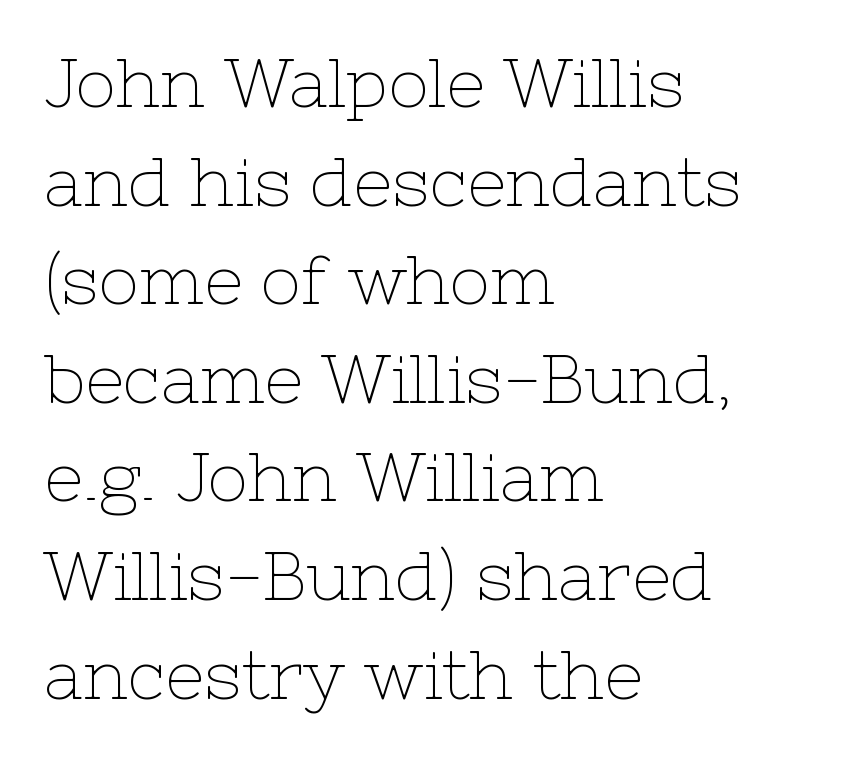
The image shows 68 px thin serif type, upright; set left-aligned, normal line spacing (1.45x), normal letter spacing, not underlined; low stroke contrast and a medium x-height.
